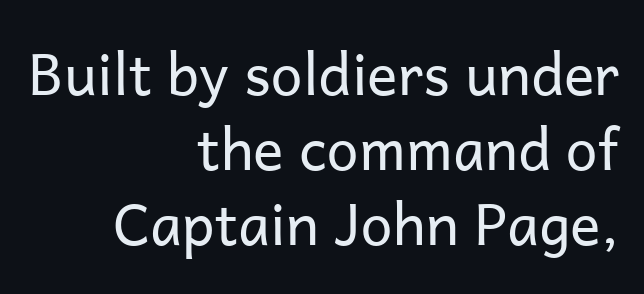
{"serif": "no", "italic": "no", "bold": "no", "weight": "regular", "width": "normal", "stroke_contrast": "low", "x_height": "medium", "monospaced": "no", "underline": "no", "align": "right", "line_spacing": "normal", "line_spacing_ratio": 1.32, "letter_spacing": "normal", "letter_spacing_em": 0.0, "glyph_px": 57}
